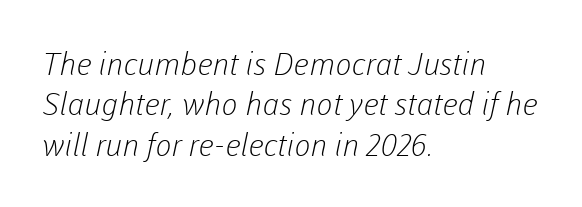
The image shows 31 px light sans-serif type; set left-aligned, normal line spacing (1.3x), normal letter spacing, not underlined; low stroke contrast and a medium x-height.
